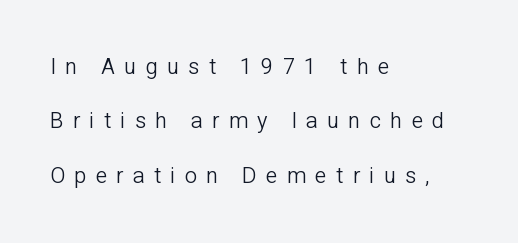
{"italic": "no", "bold": "no", "underline": "no", "align": "left", "line_spacing": "loose", "line_spacing_ratio": 2.47, "letter_spacing": "wide", "letter_spacing_em": 0.42, "glyph_px": 22}
